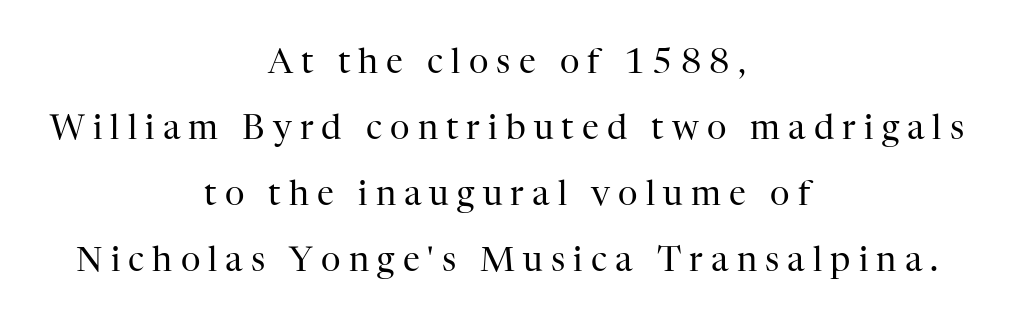
Think of a printed novel: that variable character pitch is what you see here. This is the regular roman posture of the typeface. A serif font was chosen for this passage. Descender tails drop into unmarked territory. Vertical spacing — loose.
